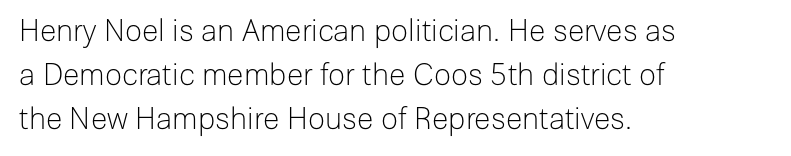
{"serif": "no", "italic": "no", "bold": "no", "weight": "light", "width": "normal", "stroke_contrast": "low", "x_height": "medium", "monospaced": "no", "underline": "no", "align": "left", "line_spacing": "normal", "line_spacing_ratio": 1.46, "letter_spacing": "normal", "letter_spacing_em": 0.0, "glyph_px": 30}
